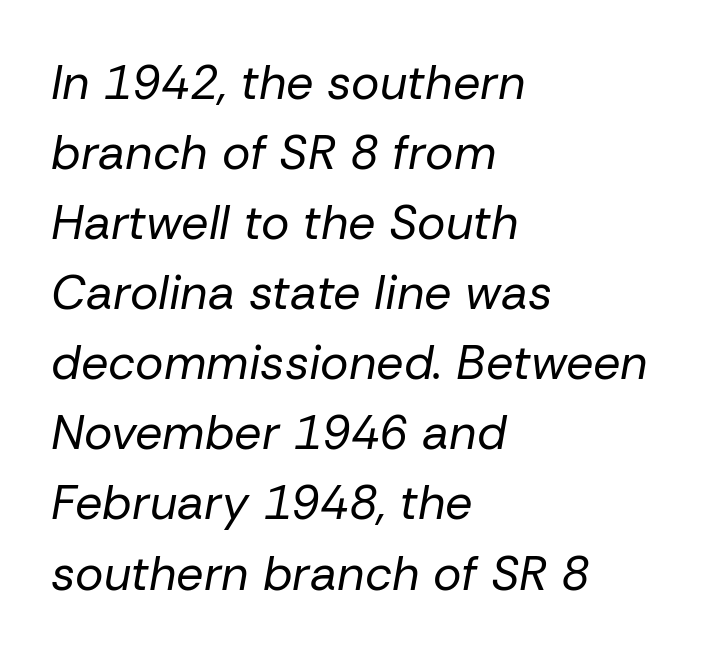
The image shows 48 px regular-weight type, italic (leaning right); set left-aligned, normal line spacing (1.46x), normal letter spacing, not underlined; low stroke contrast and a medium x-height.
